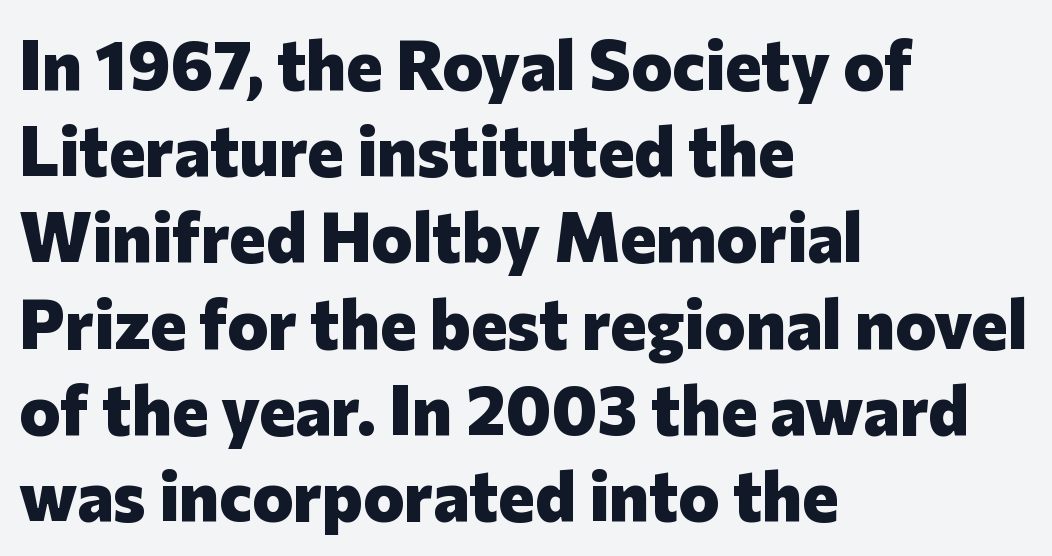
{"serif": "no", "italic": "no", "bold": "yes", "weight": "heavy", "width": "normal", "stroke_contrast": "low", "x_height": "medium", "monospaced": "no", "underline": "no", "align": "left", "line_spacing": "normal", "line_spacing_ratio": 1.25, "letter_spacing": "normal", "letter_spacing_em": 0.0, "glyph_px": 69}
